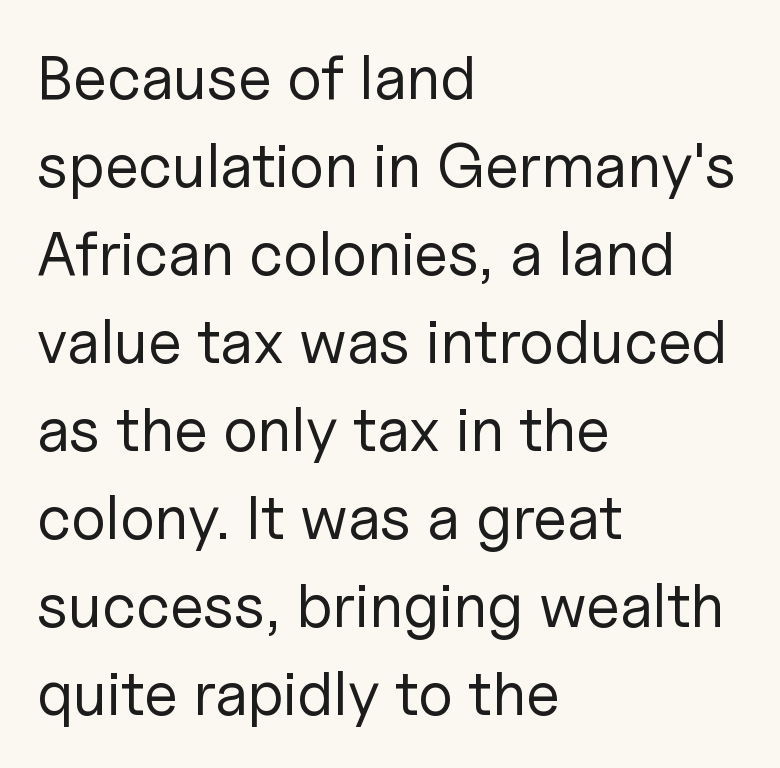
Q: Is the text bold? A: No.
Q: Is the text italic (slanted)? A: No, it is upright.
Q: Is the typeface a serif or a sans-serif typeface? A: Sans-serif.
Q: Is the text underlined? A: No.
Q: How is the paragraph aligned? A: Left-aligned.
Q: Is the spacing between letters normal or unusually wide? A: Normal.
Q: Is the spacing between lines tight, normal or loose? A: Normal.
Q: Width (condensed, normal, or wide)? A: Normal.
Q: Stroke contrast? A: Low.
Q: x-height? A: Medium.
Q: Monospaced? A: No.
